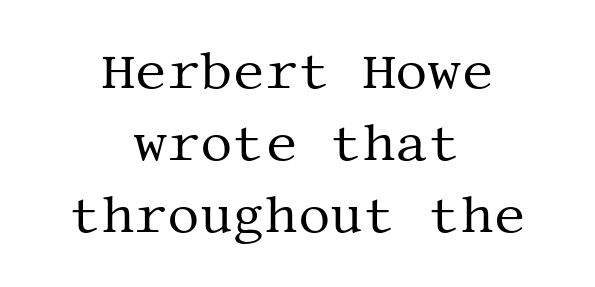
{"serif": "yes", "italic": "no", "bold": "no", "weight": "regular", "width": "normal", "stroke_contrast": "medium", "x_height": "large", "underline": "no", "align": "center", "line_spacing": "normal", "line_spacing_ratio": 1.41, "letter_spacing": "normal", "letter_spacing_em": 0.0, "glyph_px": 51}
